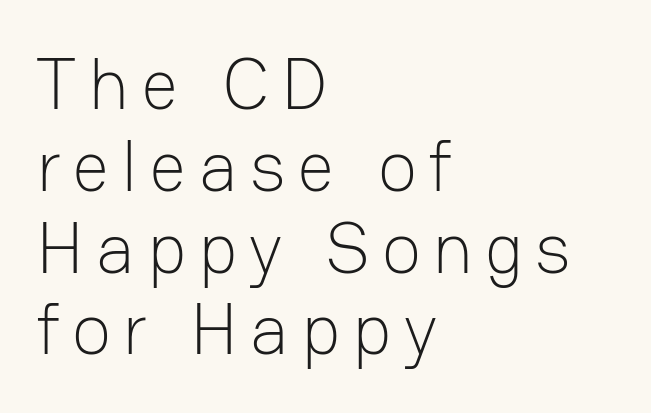
The image shows 73 px light sans-serif type, upright; set left-aligned, tight line spacing (1.12x), not underlined; low stroke contrast and a medium x-height.
